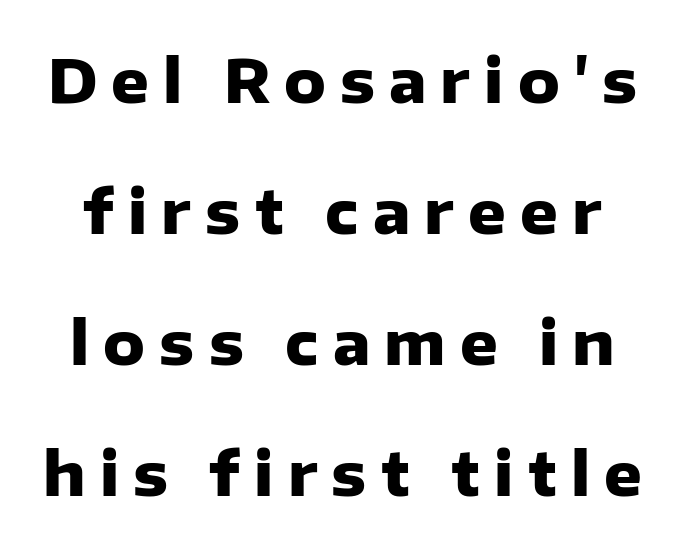
Q: Is the text bold? A: Yes.
Q: Is the text italic (slanted)? A: No, it is upright.
Q: Is the typeface a serif or a sans-serif typeface? A: Sans-serif.
Q: Is the text underlined? A: No.
Q: Is the spacing between letters normal or unusually wide? A: Unusually wide.
Q: Is the spacing between lines tight, normal or loose? A: Loose.
Q: Width (condensed, normal, or wide)? A: Normal.
Q: Stroke contrast? A: Low.
Q: x-height? A: Medium.
Q: Monospaced? A: No.
